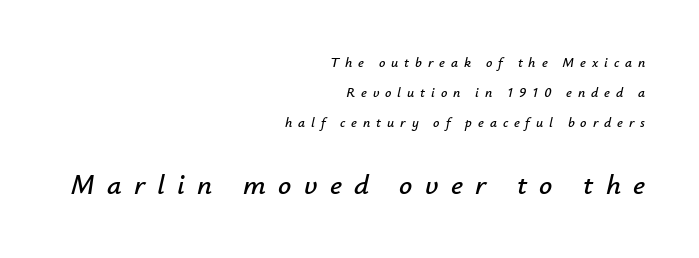
Q: Is the text italic (slanted)? A: Yes, it leans right by about 12 degrees.
Q: Is the text underlined? A: No.
Q: How is the paragraph aligned? A: Right-aligned.
Q: Is the spacing between letters normal or unusually wide? A: Unusually wide.
Q: Is the spacing between lines tight, normal or loose? A: Loose.
Q: Which block of text is set in a larger size, the first (top) or the second (bottom)? A: The second (bottom) one.
Q: Width (condensed, normal, or wide)? A: Normal.
Q: Stroke contrast? A: Low.
Q: x-height? A: Small.
Q: Monospaced? A: No.
